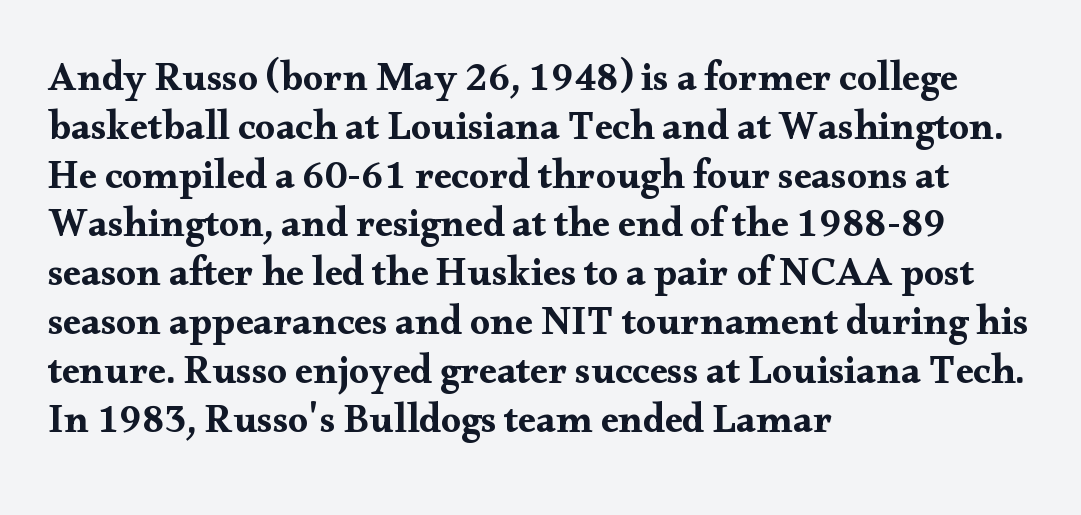
The image shows 40 px wide serif type, upright; set left-aligned, line spacing 1.22x, normal letter spacing, not underlined; medium stroke contrast and a small x-height.
